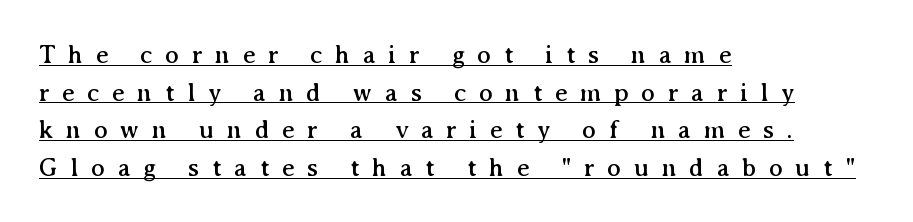
The image shows 26 px text type, upright; set left-aligned, normal line spacing (1.45x), unusually wide letter spacing (+0.48 em), underlined.
